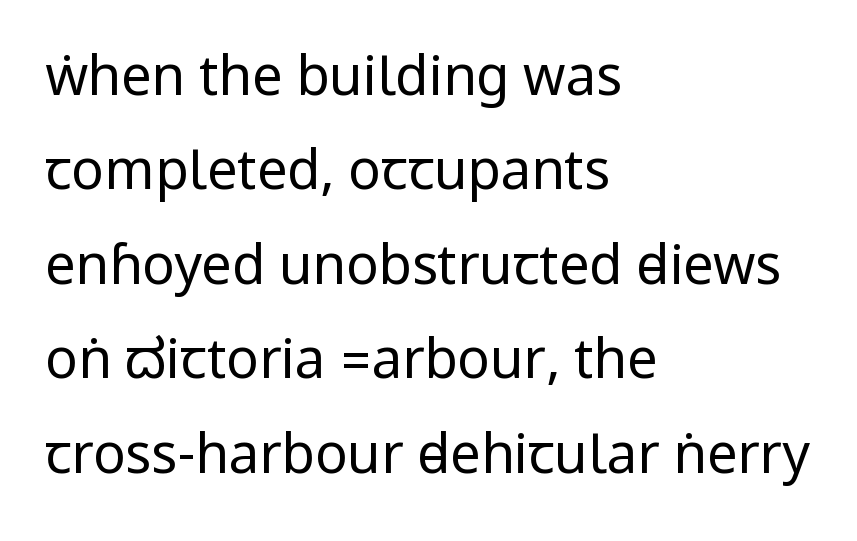
Q: Is the text bold? A: No.
Q: Is the text italic (slanted)? A: No, it is upright.
Q: Is the typeface a serif or a sans-serif typeface? A: Sans-serif.
Q: Is the text underlined? A: No.
Q: How is the paragraph aligned? A: Left-aligned.
Q: Is the spacing between letters normal or unusually wide? A: Normal.
Q: Width (condensed, normal, or wide)? A: Condensed.
Q: Stroke contrast? A: Low.
